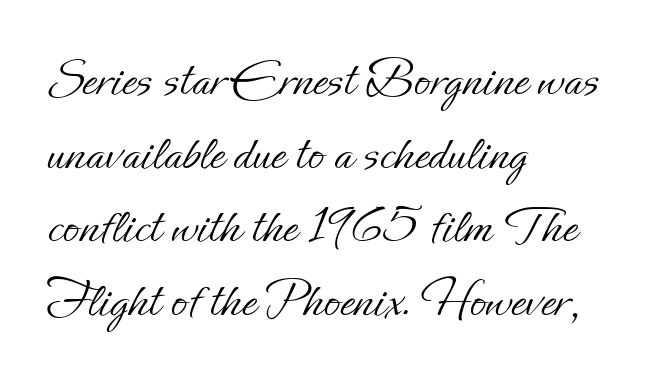
{"bold": "no", "weight": "light", "width": "normal", "stroke_contrast": "low", "x_height": "small", "monospaced": "no", "underline": "no", "align": "left", "line_spacing": "normal", "line_spacing_ratio": 1.39, "letter_spacing": "normal", "letter_spacing_em": 0.0, "glyph_px": 53}
